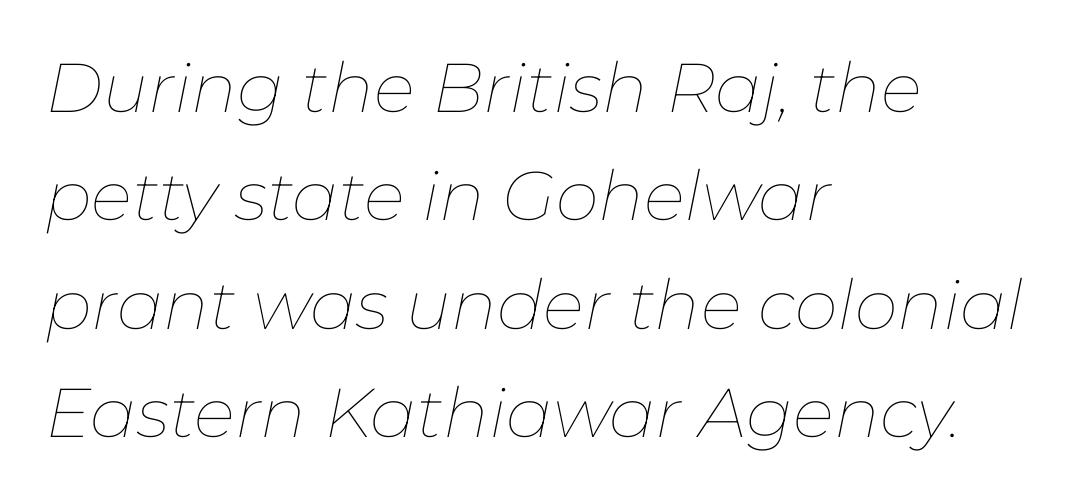
The image shows 69 px thin type, italic (leaning right); set left-aligned, normal line spacing (1.57x), normal letter spacing, not underlined; low stroke contrast and a medium x-height.
